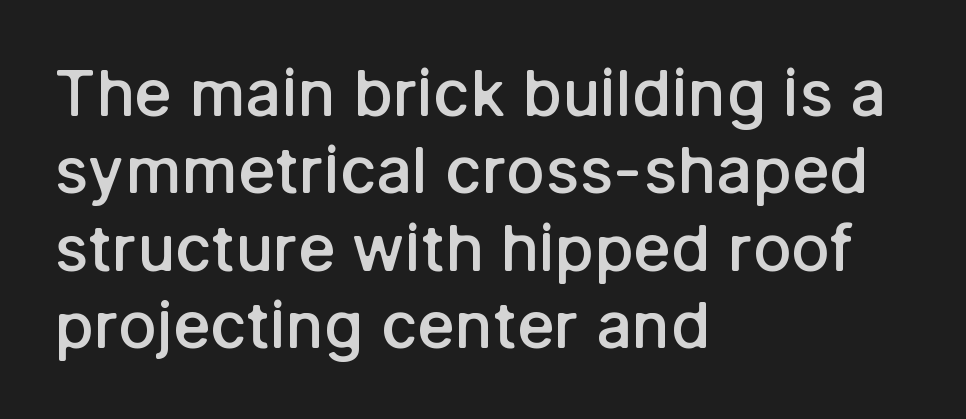
Q: Is the text bold? A: Semi-bold.
Q: Is the text italic (slanted)? A: No, it is upright.
Q: Is the typeface a serif or a sans-serif typeface? A: Sans-serif.
Q: Is the text underlined? A: No.
Q: How is the paragraph aligned? A: Left-aligned.
Q: Is the spacing between letters normal or unusually wide? A: Normal.
Q: Width (condensed, normal, or wide)? A: Normal.
Q: Stroke contrast? A: Low.
Q: x-height? A: Medium.
Q: Monospaced? A: No.
